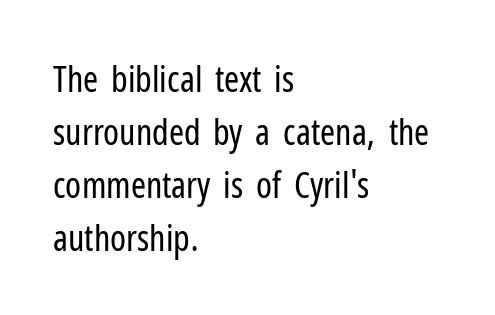
The image shows 36 px regular-weight, condensed sans-serif type, upright; set left-aligned, normal line spacing (1.47x), normal letter spacing, not underlined; low stroke contrast and a medium x-height.
